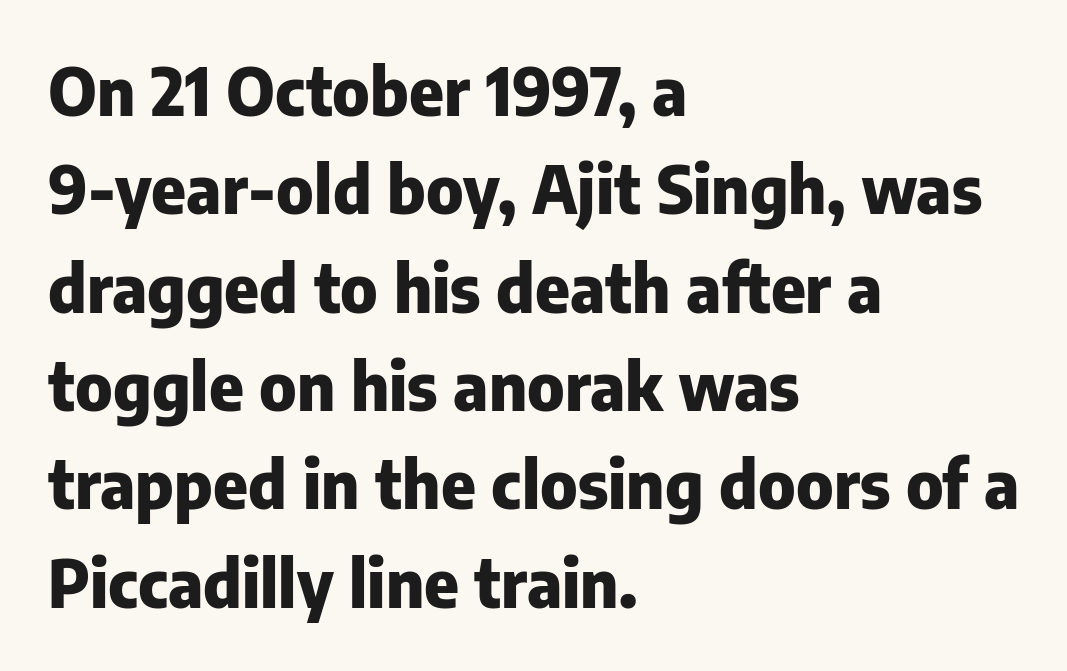
{"serif": "no", "italic": "no", "bold": "yes", "weight": "heavy", "width": "normal", "stroke_contrast": "low", "x_height": "medium", "monospaced": "no", "underline": "no", "align": "left", "line_spacing": "normal", "line_spacing_ratio": 1.49, "letter_spacing": "normal", "letter_spacing_em": 0.0, "glyph_px": 66}
